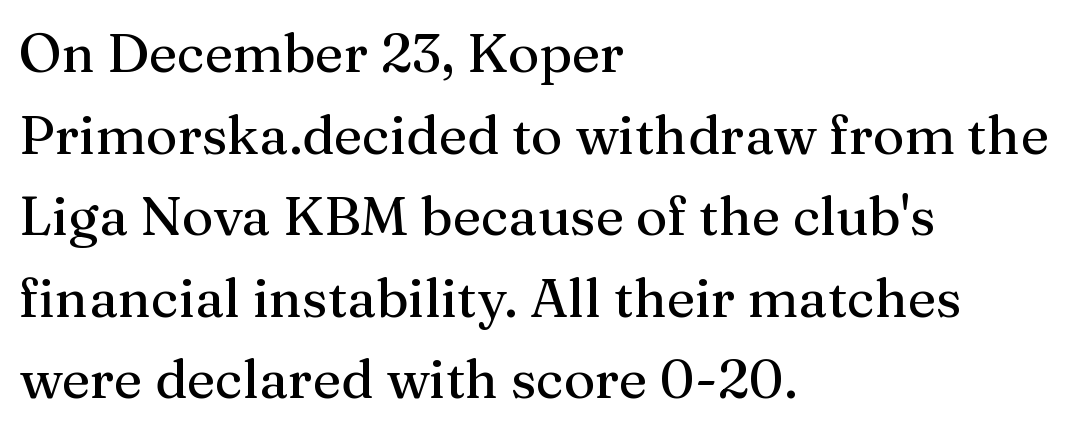
The passage shown is typeset with a serif family. What's the leading like? Ordinary, nothing unusual. Proportional: the letters do not fall into vertical columns. Anything drawn beneath the words? Only blank space. The compositor pushed each line to the left boundary.
